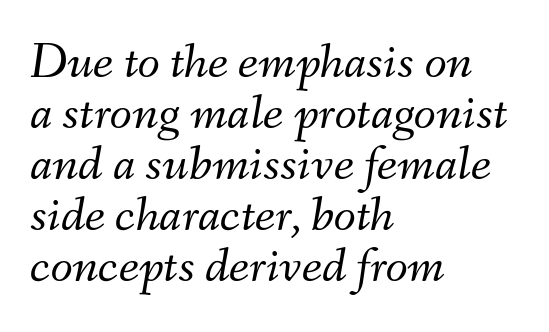
The image shows 51 px light type, italic (leaning right); set left-aligned, tight line spacing (1.0x), normal letter spacing, not underlined; medium stroke contrast and a small x-height.
